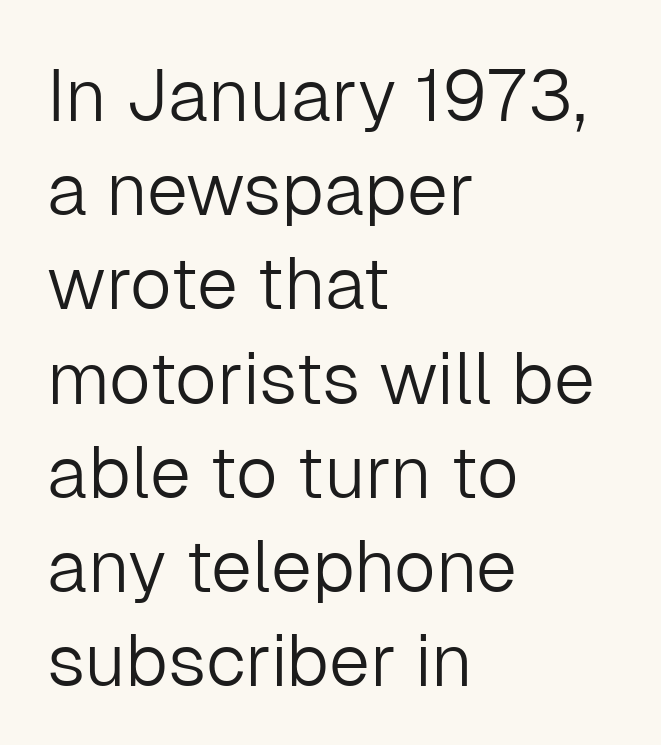
Q: Is the text bold? A: No.
Q: Is the text italic (slanted)? A: No, it is upright.
Q: Is the typeface a serif or a sans-serif typeface? A: Sans-serif.
Q: Is the text underlined? A: No.
Q: How is the paragraph aligned? A: Left-aligned.
Q: Is the spacing between letters normal or unusually wide? A: Normal.
Q: Is the spacing between lines tight, normal or loose? A: Normal.
Q: Width (condensed, normal, or wide)? A: Normal.
Q: Stroke contrast? A: Low.
Q: x-height? A: Medium.
Q: Monospaced? A: No.
